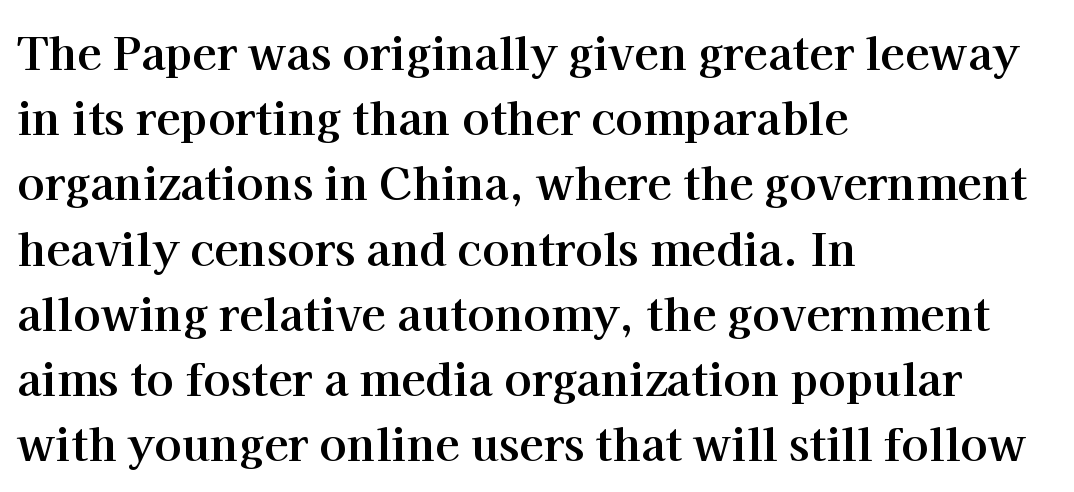
Horizontal bands of white between lines are of average thickness. The face used here is rendered with its standard letterfit. The face used here is proportionally spaced, like ordinary book or web type. The space directly below the letters is spotless. A serif font was chosen for this passage. A roman cut, with each character standing at attention.
